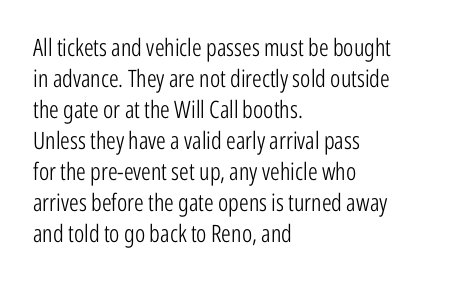
{"italic": "no", "bold": "no", "underline": "no", "align": "left", "line_spacing": "normal", "line_spacing_ratio": 1.29, "letter_spacing": "normal", "letter_spacing_em": 0.0, "glyph_px": 24}
